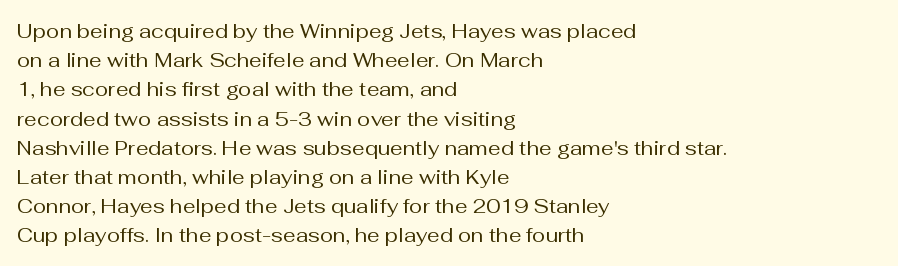
The image shows 20 px text type, upright; set left-aligned, normal line spacing (1.46x), normal letter spacing, not underlined.
